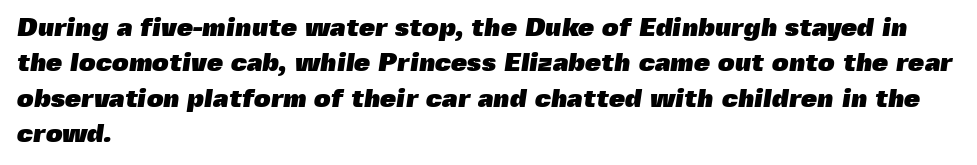
Characters follow at the spacing the type designer built in. Vertical spacing — default. Alignment: flush left. Students, this is bold: see how much ink each stroke carries.
